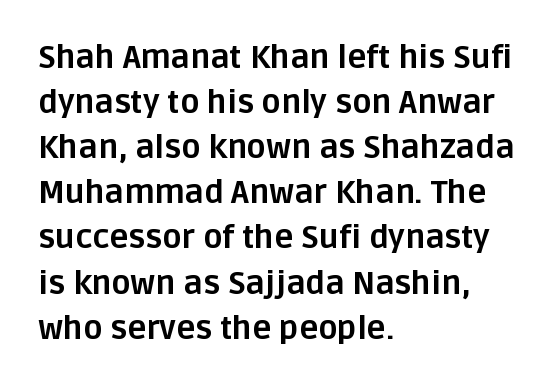
Q: Is the text bold? A: Yes.
Q: Is the text italic (slanted)? A: No, it is upright.
Q: Is the typeface a serif or a sans-serif typeface? A: Sans-serif.
Q: Is the text underlined? A: No.
Q: How is the paragraph aligned? A: Left-aligned.
Q: Is the spacing between letters normal or unusually wide? A: Normal.
Q: Is the spacing between lines tight, normal or loose? A: Normal.
Q: Width (condensed, normal, or wide)? A: Normal.
Q: Stroke contrast? A: Low.
Q: x-height? A: Large.
Q: Monospaced? A: No.
